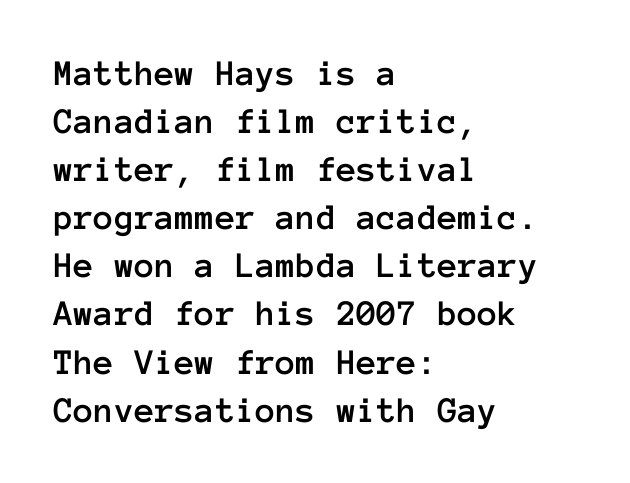
Q: Is the text italic (slanted)? A: No, it is upright.
Q: Is the text underlined? A: No.
Q: How is the paragraph aligned? A: Left-aligned.
Q: Is the spacing between letters normal or unusually wide? A: Normal.
Q: Is the spacing between lines tight, normal or loose? A: Normal.
Q: Width (condensed, normal, or wide)? A: Normal.
Q: Stroke contrast? A: Low.
Q: x-height? A: Medium.
Q: Monospaced? A: Yes.
